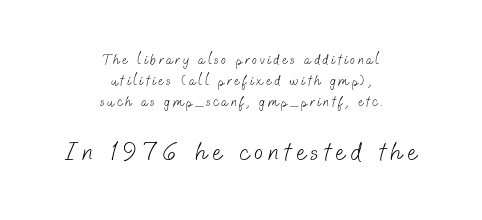
Q: Is the text bold? A: No.
Q: Is the text underlined? A: No.
Q: How is the paragraph aligned? A: Centered.
Q: Is the spacing between letters normal or unusually wide? A: Unusually wide.
Q: Is the spacing between lines tight, normal or loose? A: Normal.
Q: Which block of text is set in a larger size, the first (top) or the second (bottom)? A: The second (bottom) one.
